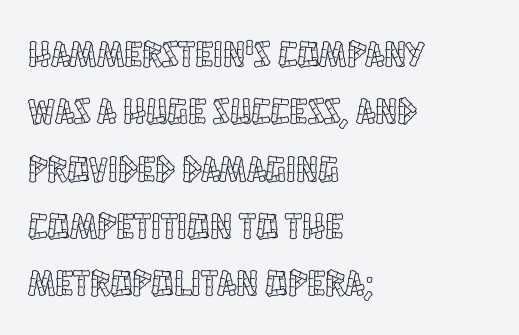
Q: Is the text italic (slanted)? A: No, it is upright.
Q: Is the text underlined? A: No.
Q: How is the paragraph aligned? A: Left-aligned.
Q: Is the spacing between letters normal or unusually wide? A: Normal.
Q: Is the spacing between lines tight, normal or loose? A: Normal.
Q: Width (condensed, normal, or wide)? A: Condensed.
Q: x-height? A: Large.
Q: Monospaced? A: No.
